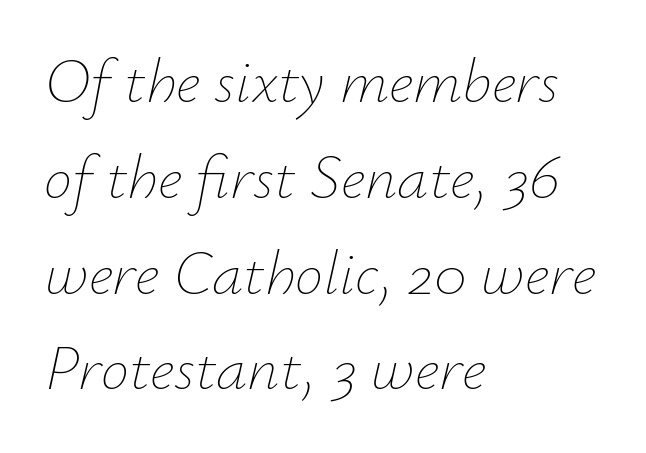
Q: Is the text bold? A: No.
Q: Is the text italic (slanted)? A: Yes, it leans right by about 12 degrees.
Q: Is the text underlined? A: No.
Q: How is the paragraph aligned? A: Left-aligned.
Q: Is the spacing between letters normal or unusually wide? A: Normal.
Q: Is the spacing between lines tight, normal or loose? A: Normal.
Q: Width (condensed, normal, or wide)? A: Normal.
Q: Stroke contrast? A: Low.
Q: x-height? A: Small.
Q: Monospaced? A: No.
